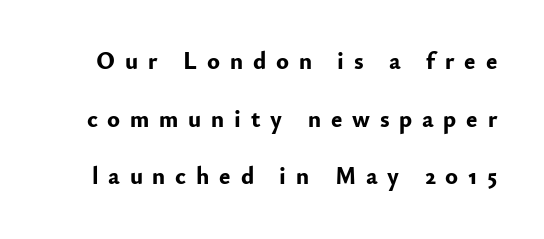
Q: Is the text bold? A: Yes.
Q: Is the text italic (slanted)? A: No, it is upright.
Q: Is the text underlined? A: No.
Q: Is the spacing between letters normal or unusually wide? A: Unusually wide.
Q: Is the spacing between lines tight, normal or loose? A: Loose.
